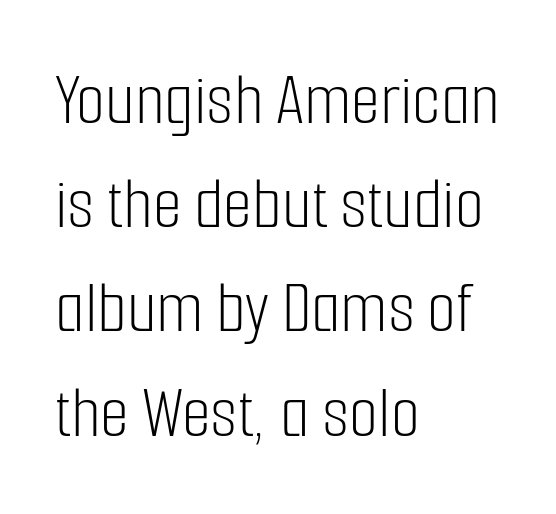
The image shows 75 px light, condensed sans-serif type, upright; set left-aligned, normal line spacing (1.39x), normal letter spacing, not underlined; low stroke contrast and a medium x-height.
